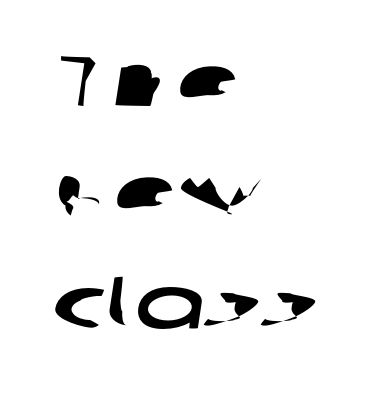
Q: Is the typeface a serif or a sans-serif typeface? A: Sans-serif.
Q: Is the text underlined? A: No.
Q: How is the paragraph aligned? A: Left-aligned.
Q: Is the spacing between letters normal or unusually wide? A: Normal.
Q: Is the spacing between lines tight, normal or loose? A: Normal.
Q: Width (condensed, normal, or wide)? A: Wide.
Q: Stroke contrast? A: Low.
Q: x-height? A: Medium.
Q: Monospaced? A: No.
